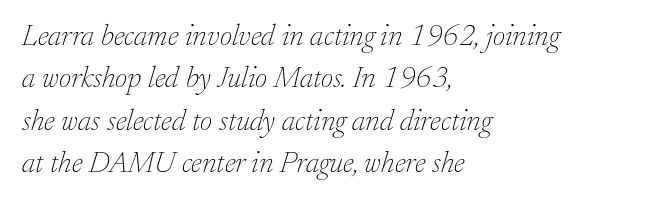
Compared with ordinary roman type, these characters are visibly tilted. The passage shown is typed in a proportional face where columns would drift. A serif font was chosen for this passage. The characters are drawn with everyday or finer stroke widths. The line texture is even and compact thanks to regular tracking. Rows of type keep a routine distance in the vertical direction.
